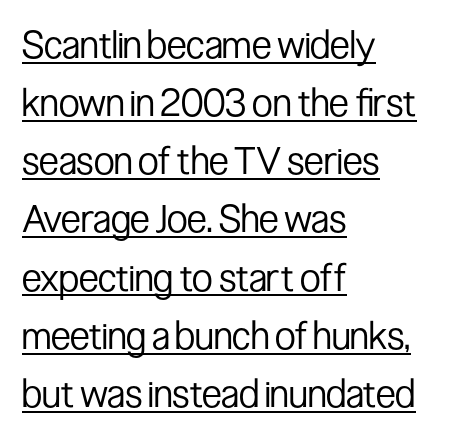
{"serif": "no", "italic": "no", "bold": "no", "weight": "regular", "width": "condensed", "stroke_contrast": "low", "x_height": "medium", "monospaced": "no", "underline": "yes", "align": "left", "line_spacing": "normal", "line_spacing_ratio": 1.53, "letter_spacing": "normal", "letter_spacing_em": 0.0, "glyph_px": 38}
